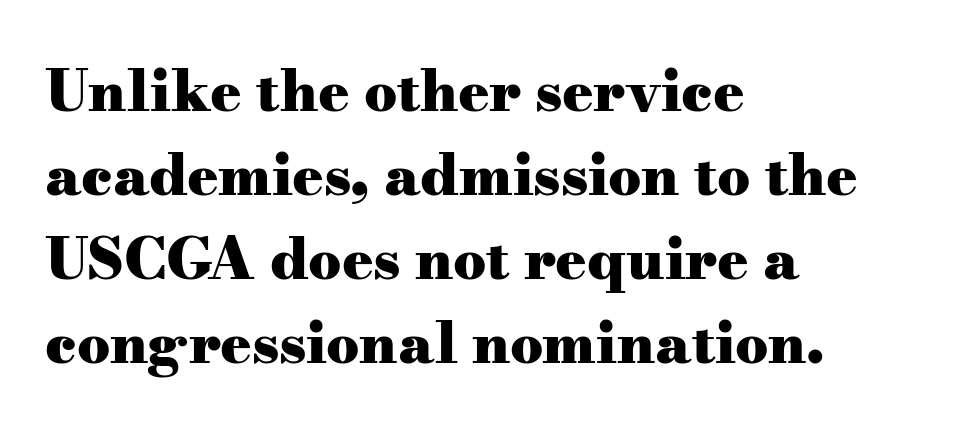
Q: Is the text bold? A: Yes.
Q: Is the text italic (slanted)? A: No, it is upright.
Q: Is the typeface a serif or a sans-serif typeface? A: Serif.
Q: Is the text underlined? A: No.
Q: How is the paragraph aligned? A: Left-aligned.
Q: Is the spacing between letters normal or unusually wide? A: Normal.
Q: Is the spacing between lines tight, normal or loose? A: Normal.
Q: Width (condensed, normal, or wide)? A: Wide.
Q: Stroke contrast? A: Medium.
Q: x-height? A: Small.
Q: Monospaced? A: No.
